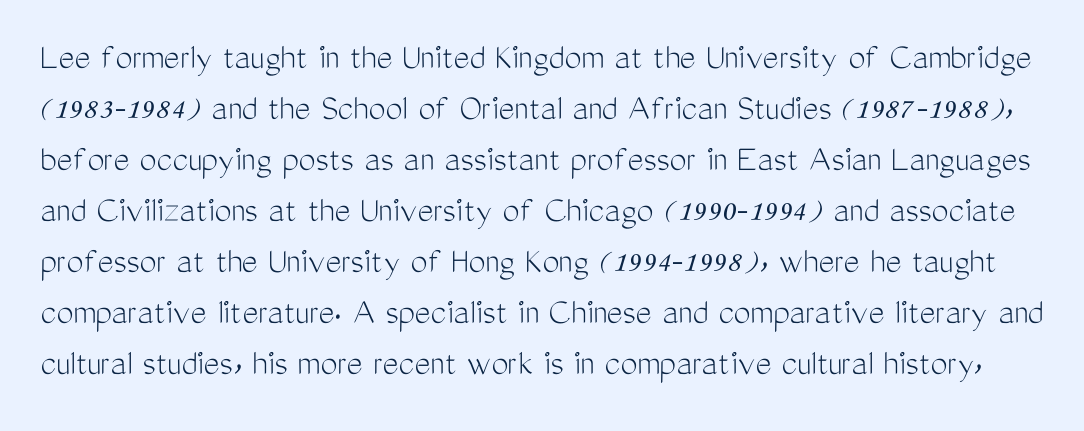
The image shows 38 px light, condensed sans-serif type, upright; set normal line spacing (1.34x), normal letter spacing, not underlined; medium stroke contrast and a medium x-height.
